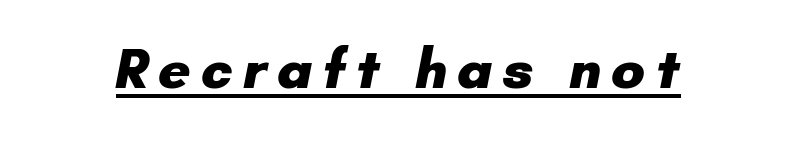
{"serif": "no", "bold": "yes", "weight": "heavy", "width": "normal", "stroke_contrast": "low", "x_height": "small", "monospaced": "no", "underline": "yes", "glyph_px": 57}
